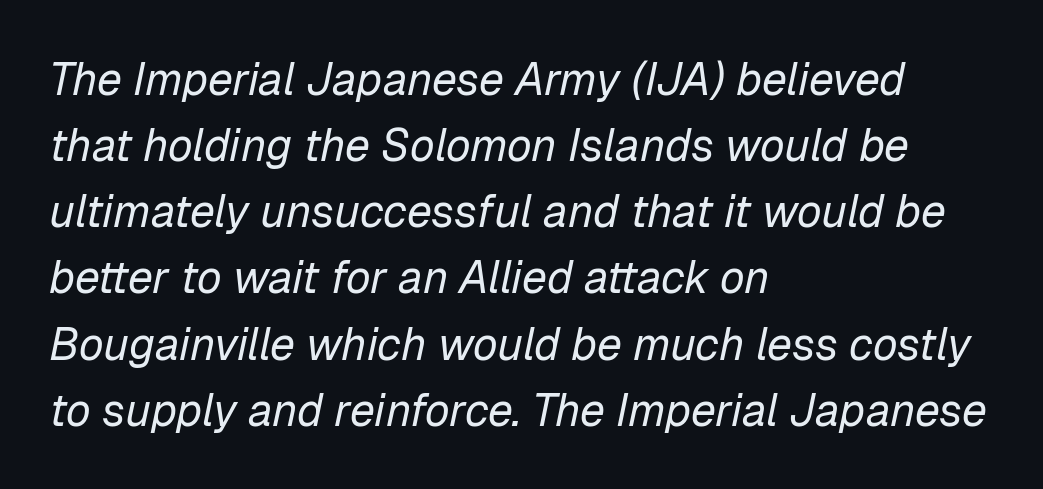
Q: Is the text bold? A: No.
Q: Is the text italic (slanted)? A: Yes, it leans right by about 12 degrees.
Q: Is the text underlined? A: No.
Q: How is the paragraph aligned? A: Left-aligned.
Q: Is the spacing between letters normal or unusually wide? A: Normal.
Q: Is the spacing between lines tight, normal or loose? A: Normal.
Q: Width (condensed, normal, or wide)? A: Normal.
Q: Stroke contrast? A: Low.
Q: x-height? A: Medium.
Q: Monospaced? A: No.
